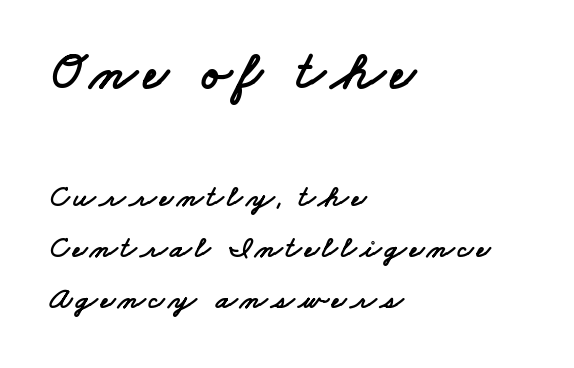
The image shows 55 px wide sans-serif type; set left-aligned, normal line spacing (1.64x), not underlined; the first (top) block is 1.77x larger; low stroke contrast and a small x-height.
